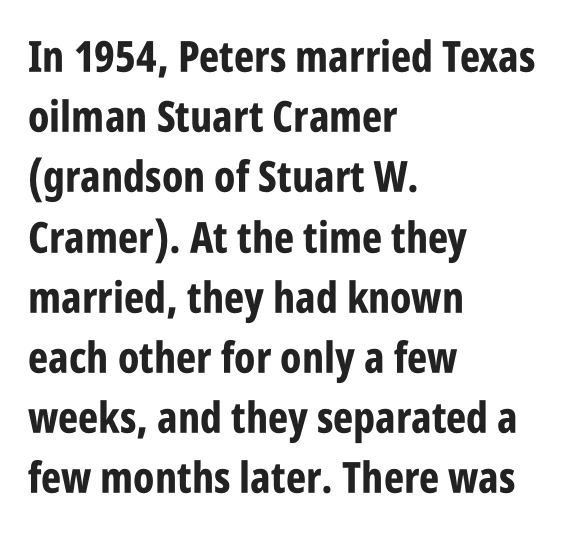
Compared with typical body copy, the letter spacing here is the same. The leading is moderate, giving the passage an even texture. Note the varied advance widths — an 'i' is clearly narrower than an 'm'. In terms of posture, this sample is upright. Quick note: underline off.
